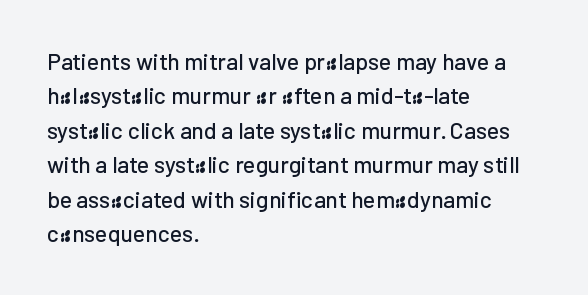
The specimen omits any rule beneath the text block's lines. The line-height multiplier appears to be the usual default. Posture: upright roman. The letters sit at their default tracking, neither squeezed nor spread.
